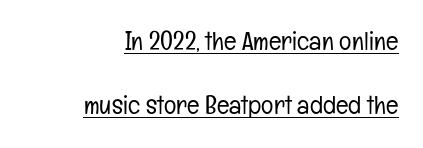
The image shows 26 px text type, upright; set right-aligned, loose line spacing (2.46x), normal letter spacing, underlined.
